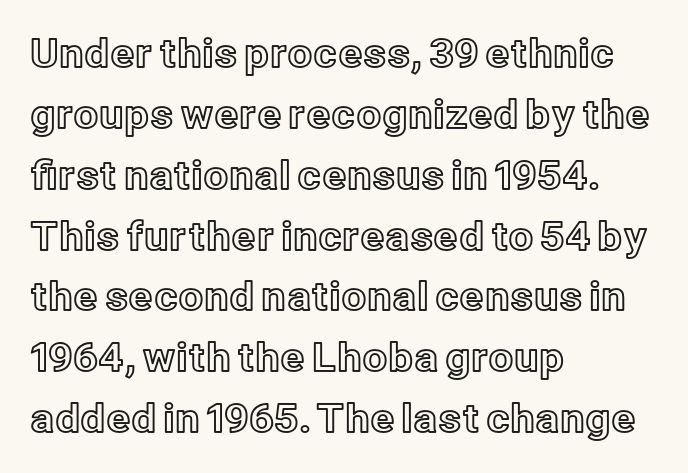
Q: Is the text italic (slanted)? A: No, it is upright.
Q: Is the text underlined? A: No.
Q: How is the paragraph aligned? A: Left-aligned.
Q: Is the spacing between letters normal or unusually wide? A: Normal.
Q: Is the spacing between lines tight, normal or loose? A: Normal.
Q: Width (condensed, normal, or wide)? A: Normal.
Q: x-height? A: Medium.
Q: Monospaced? A: No.
